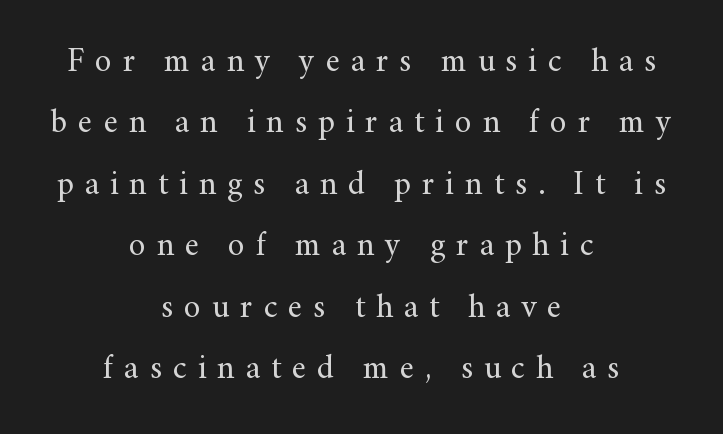
Casual observation: everything's sitting right in the middle. Plain, unruled lines of type. No heavy texture on the line: the type isn't bold. Here the designer chose a conventional face with non-uniform glyph widths.
